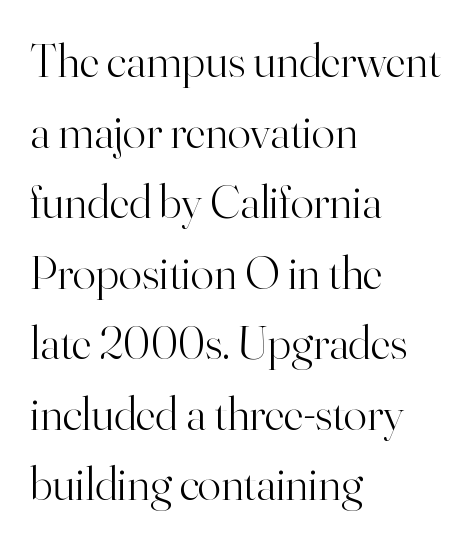
{"serif": "yes", "italic": "no", "bold": "no", "weight": "light", "width": "normal", "stroke_contrast": "high", "x_height": "small", "monospaced": "no", "underline": "no", "align": "left", "line_spacing": "normal", "line_spacing_ratio": 1.47, "letter_spacing": "normal", "letter_spacing_em": 0.0, "glyph_px": 48}
